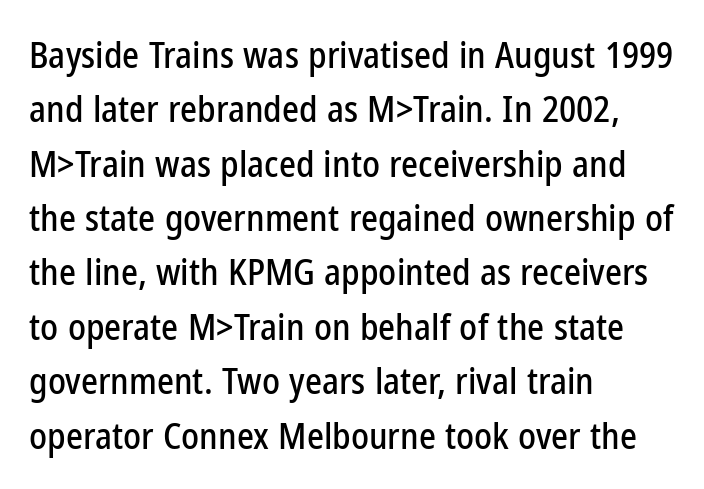
Q: Is the text italic (slanted)? A: No, it is upright.
Q: Is the typeface a serif or a sans-serif typeface? A: Sans-serif.
Q: Is the text underlined? A: No.
Q: How is the paragraph aligned? A: Left-aligned.
Q: Is the spacing between letters normal or unusually wide? A: Normal.
Q: Is the spacing between lines tight, normal or loose? A: Normal.
Q: Width (condensed, normal, or wide)? A: Condensed.
Q: Stroke contrast? A: Low.
Q: x-height? A: Medium.
Q: Monospaced? A: No.
